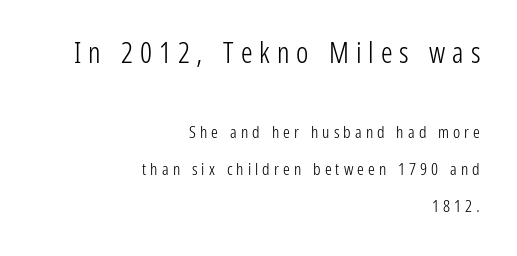
Note the varied advance widths — an 'i' is clearly narrower than an 'm'. Right-aligned paragraph, ragged on the left. Serif or sans? Sans — the stroke terminals are bare. Caption: expanded tracking, letters set apart. The passage shown is not bold in any degree. These lines stand farther apart than default settings would place them.
